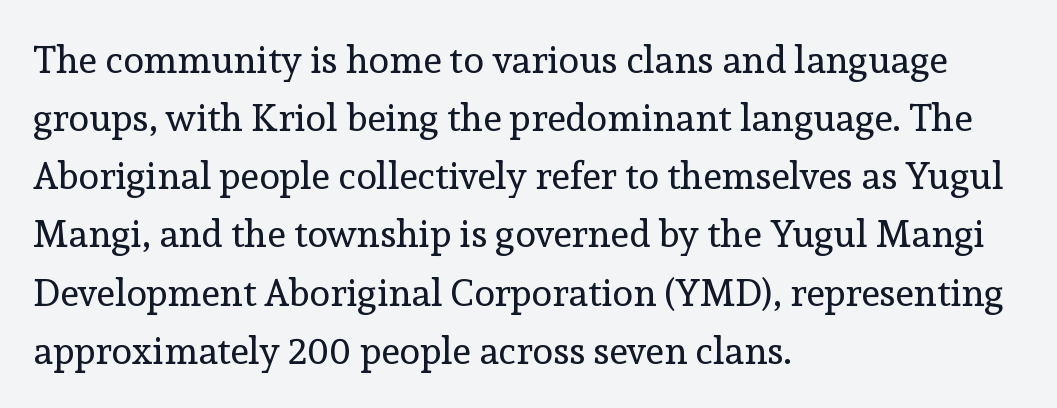
Q: Is the text bold? A: No.
Q: Is the text italic (slanted)? A: No, it is upright.
Q: Is the typeface a serif or a sans-serif typeface? A: Serif.
Q: Is the text underlined? A: No.
Q: How is the paragraph aligned? A: Left-aligned.
Q: Is the spacing between letters normal or unusually wide? A: Normal.
Q: Is the spacing between lines tight, normal or loose? A: Normal.
Q: Width (condensed, normal, or wide)? A: Normal.
Q: x-height? A: Medium.
Q: Monospaced? A: No.
